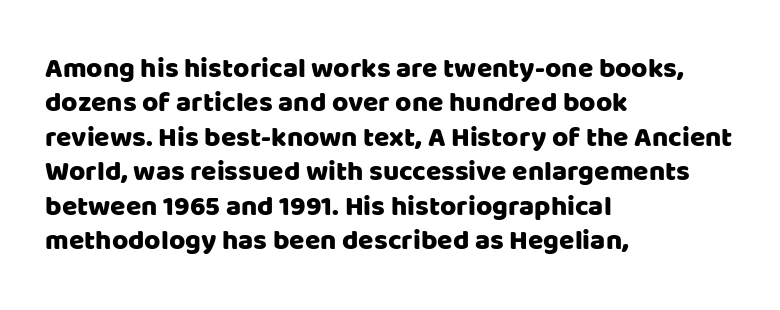
In terms of posture, this sample is upright. Students, note that the glyphs here touch the page at normal intervals. A typesetter would call this proportional, since set widths differ per character. No feet cap the strokes, marking this as sans-serif type. Descenders are the only things crossing below the line. The typesetter chose a ragged-right arrangement here.
